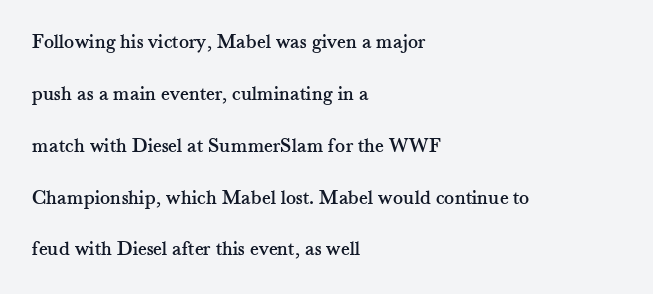
The image shows 21 px text type, upright; set left-aligned, loose line spacing (2.47x), normal letter spacing, not underlined.
